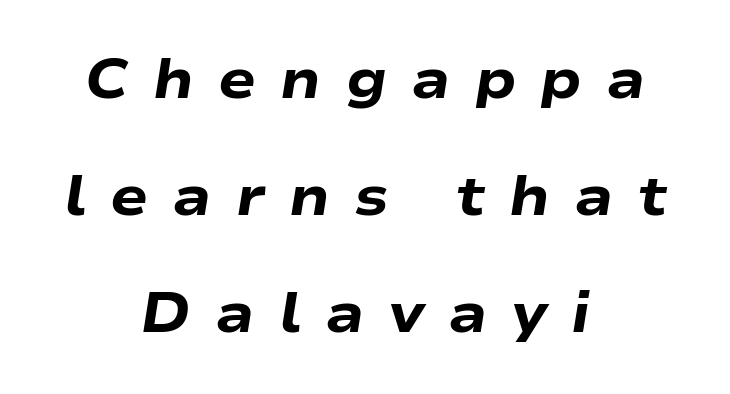
Q: Is the text bold? A: Yes.
Q: Is the text italic (slanted)? A: Yes, it leans right by about 9 degrees.
Q: Is the text underlined? A: No.
Q: How is the paragraph aligned? A: Centered.
Q: Is the spacing between letters normal or unusually wide? A: Unusually wide.
Q: Is the spacing between lines tight, normal or loose? A: Loose.
Q: Width (condensed, normal, or wide)? A: Wide.
Q: Stroke contrast? A: Low.
Q: x-height? A: Medium.
Q: Monospaced? A: No.
